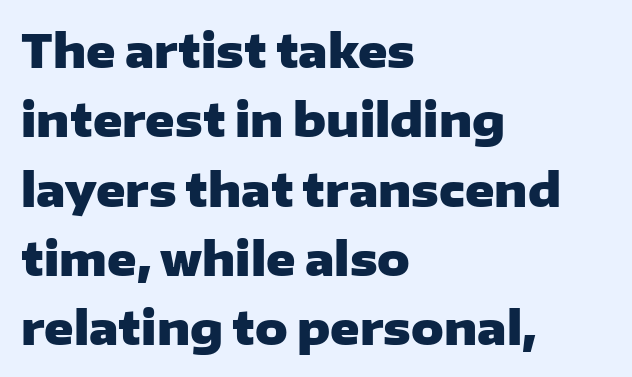
{"serif": "no", "italic": "no", "bold": "yes", "weight": "heavy", "width": "wide", "stroke_contrast": "low", "x_height": "medium", "monospaced": "no", "underline": "no", "align": "left", "line_spacing": "normal", "line_spacing_ratio": 1.54, "letter_spacing": "normal", "letter_spacing_em": 0.0, "glyph_px": 45}
